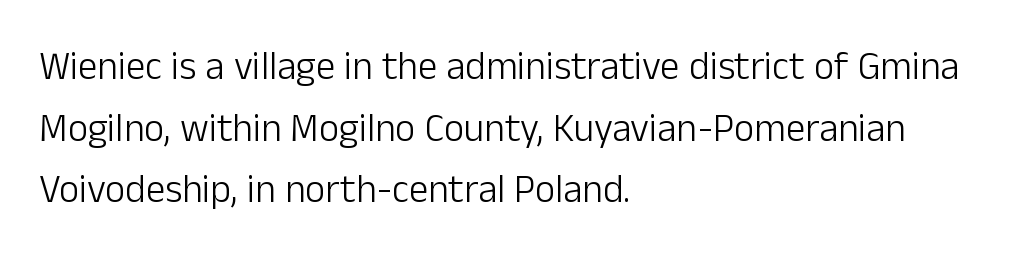
Q: Is the text bold? A: No.
Q: Is the text italic (slanted)? A: No, it is upright.
Q: Is the typeface a serif or a sans-serif typeface? A: Sans-serif.
Q: Is the text underlined? A: No.
Q: How is the paragraph aligned? A: Left-aligned.
Q: Is the spacing between letters normal or unusually wide? A: Normal.
Q: Is the spacing between lines tight, normal or loose? A: Normal.
Q: Width (condensed, normal, or wide)? A: Normal.
Q: Stroke contrast? A: Low.
Q: x-height? A: Medium.
Q: Monospaced? A: No.
